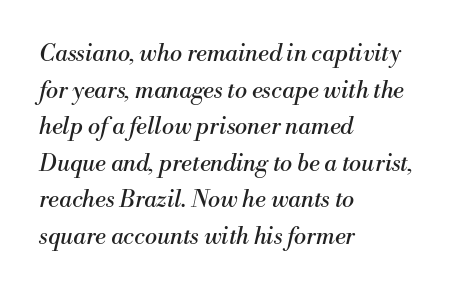
The typeface has the unassuming heft of standard copy or less. What stands out about the letter spacing? Nothing — it is the standard amount. Observe the lean: these are italic letterforms. Descenders hang freely into open space. The vertical gap from one line to the next is medium. Horizontally, the lines are justified to the leading edge only.
